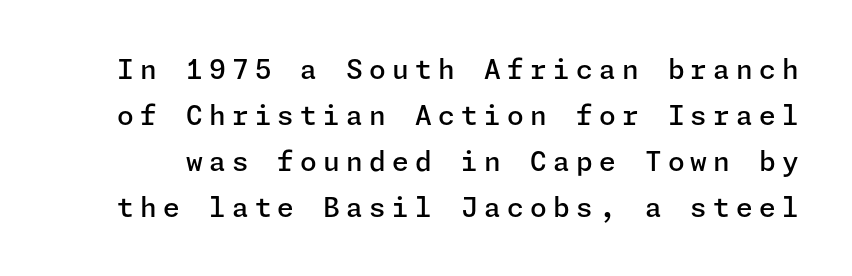
Q: Is the text bold? A: Semi-bold.
Q: Is the text italic (slanted)? A: No, it is upright.
Q: Is the text underlined? A: No.
Q: Is the spacing between letters normal or unusually wide? A: Unusually wide.
Q: Is the spacing between lines tight, normal or loose? A: Normal.
